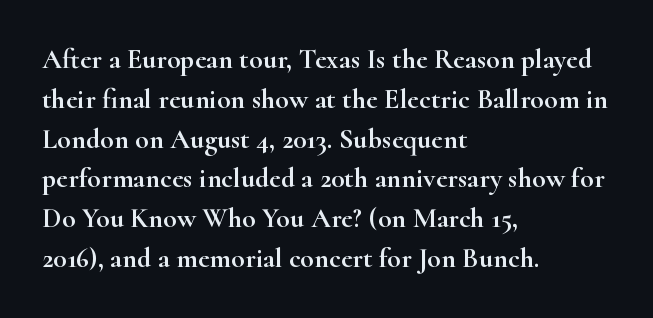
Is there any slant? The stems are plumb. The passage shown is typed in a proportional face where columns would drift. Which margin do the lines hug? The left one — the right edge is uneven. The type is set solid horizontally, with unmodified tracking.
